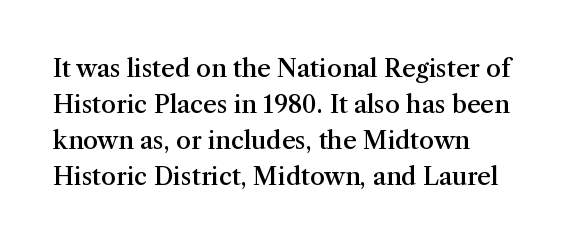
The image shows 24 px text type, upright; set normal line spacing (1.5x), normal letter spacing, not underlined.
